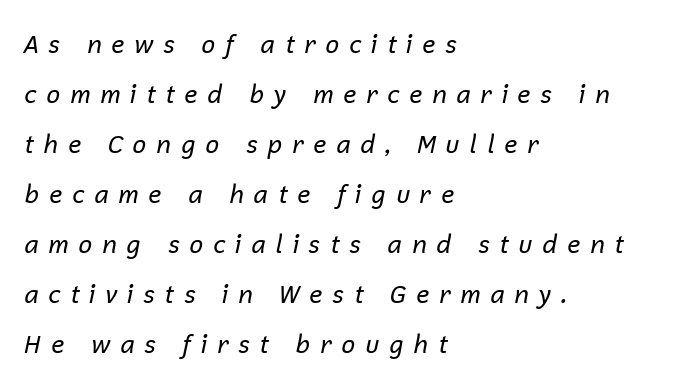
Q: Is the text bold? A: No.
Q: Is the text italic (slanted)? A: Yes, it leans right by about 12 degrees.
Q: Is the text underlined? A: No.
Q: How is the paragraph aligned? A: Left-aligned.
Q: Is the spacing between letters normal or unusually wide? A: Unusually wide.
Q: Is the spacing between lines tight, normal or loose? A: Loose.
